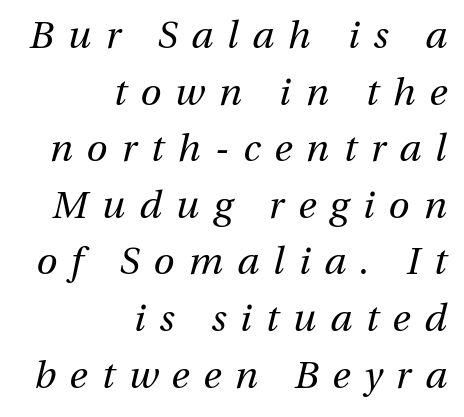
The image shows 38 px regular-weight type, italic (leaning right); set right-aligned, normal line spacing (1.49x), unusually wide letter spacing (+0.37 em), not underlined; medium stroke contrast and a medium x-height.
